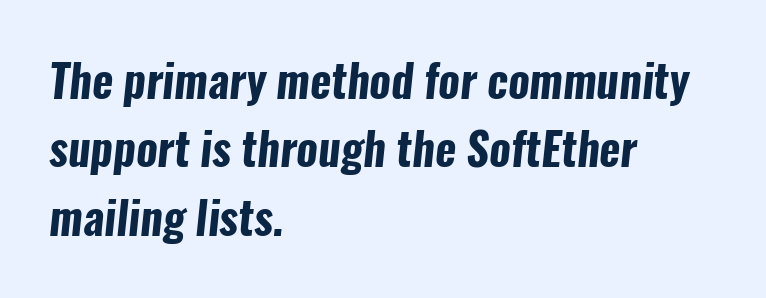
The image shows 45 px bold, condensed sans-serif type; set left-aligned, normal line spacing (1.52x), normal letter spacing, not underlined; low stroke contrast and a medium x-height.
